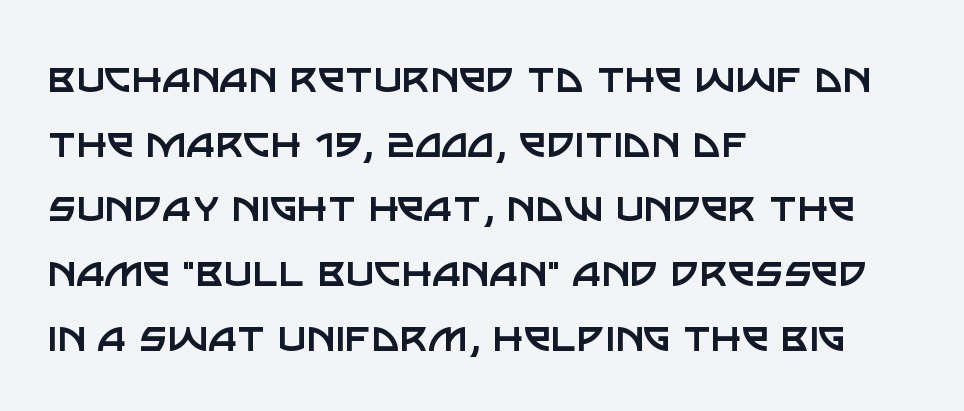
{"serif": "no", "italic": "no", "bold": "no", "weight": "regular", "width": "normal", "stroke_contrast": "low", "x_height": "large", "monospaced": "no", "underline": "no", "align": "left", "line_spacing": "normal", "line_spacing_ratio": 1.32, "letter_spacing": "normal", "letter_spacing_em": 0.0, "glyph_px": 49}
